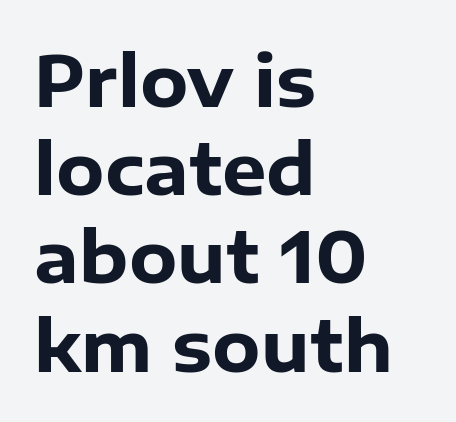
There is no visible air inserted between adjacent glyphs. The glyphs are unaccompanied by any horizontal stroke below them. The specimen reads as upright at a glance. Does the leading feel generous? No, just average. A typesetter would call this proportional, since set widths differ per character.
